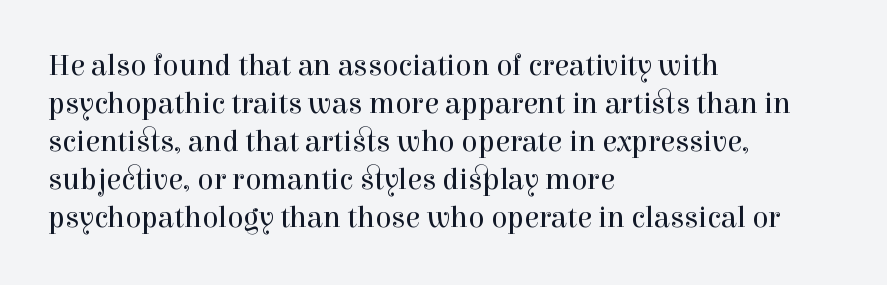
The rendering uses natural spacing where letterforms have individual widths. These lines stack with their left ends in a neat column. In terms of posture, this sample is upright. Rule under the text: the space is simply empty. These lines sit exactly where default settings would place them.
